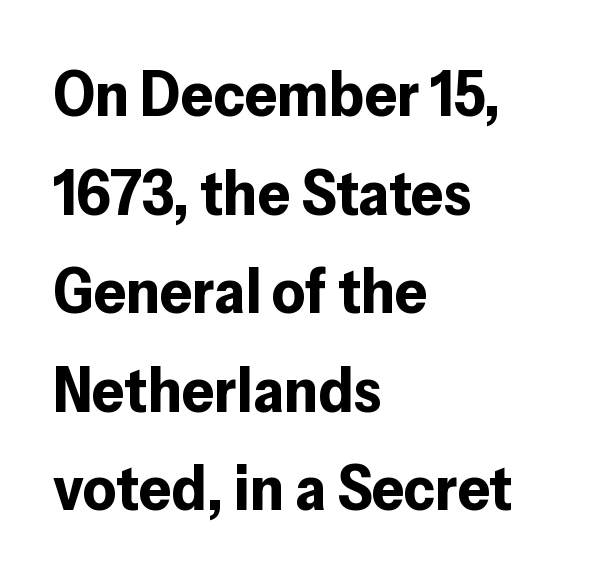
{"serif": "no", "italic": "no", "bold": "yes", "weight": "bold", "width": "normal", "stroke_contrast": "low", "x_height": "medium", "monospaced": "no", "underline": "no", "align": "left", "line_spacing": "normal", "line_spacing_ratio": 1.54, "letter_spacing": "normal", "letter_spacing_em": 0.0, "glyph_px": 64}
